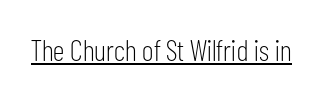
The image shows 30 px light, condensed sans-serif type, upright; set normal letter spacing, underlined; low stroke contrast and a medium x-height.
